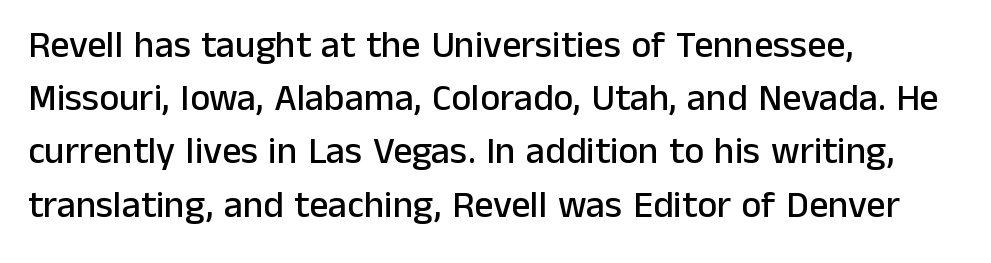
Q: Is the text italic (slanted)? A: No, it is upright.
Q: Is the typeface a serif or a sans-serif typeface? A: Sans-serif.
Q: Is the text underlined? A: No.
Q: How is the paragraph aligned? A: Left-aligned.
Q: Is the spacing between letters normal or unusually wide? A: Normal.
Q: Is the spacing between lines tight, normal or loose? A: Normal.
Q: Width (condensed, normal, or wide)? A: Normal.
Q: Stroke contrast? A: Low.
Q: x-height? A: Medium.
Q: Monospaced? A: No.
